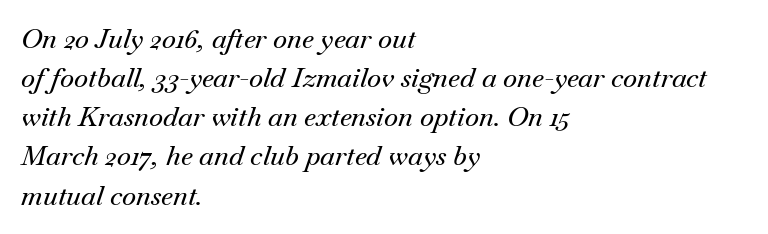
Q: Is the text italic (slanted)? A: Yes, it leans right by about 18 degrees.
Q: Is the text underlined? A: No.
Q: How is the paragraph aligned? A: Left-aligned.
Q: Is the spacing between letters normal or unusually wide? A: Normal.
Q: Is the spacing between lines tight, normal or loose? A: Normal.
